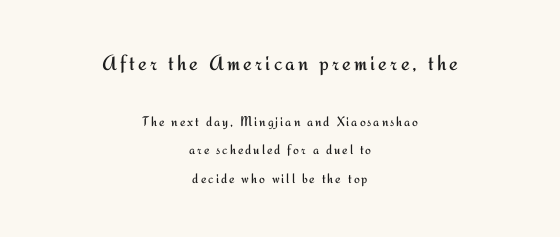
The image shows 22 px text type, upright; set centered, loose line spacing (2.05x), not underlined; the first (top) block is 1.57x larger.
